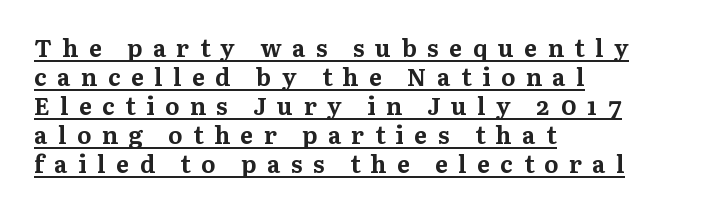
{"italic": "no", "bold": "yes", "underline": "yes", "align": "left", "line_spacing_ratio": 1.21, "letter_spacing": "wide", "letter_spacing_em": 0.44, "glyph_px": 24}
